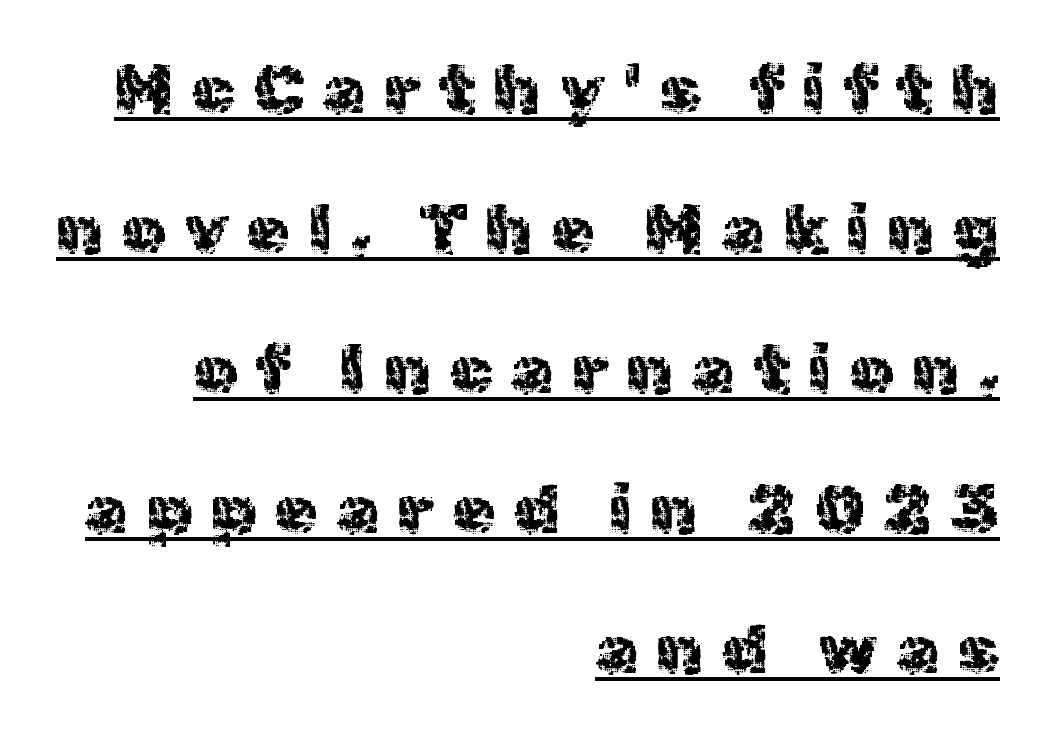
The image shows 69 px sans-serif type, upright; set right-aligned, loose line spacing (2.03x), unusually wide letter spacing (+0.27 em), underlined; a medium x-height.
